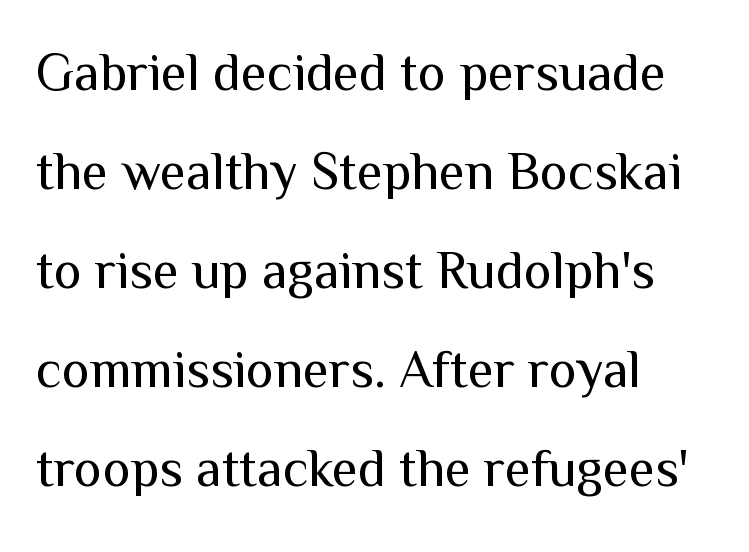
{"serif": "no", "italic": "no", "bold": "no", "weight": "regular", "width": "normal", "stroke_contrast": "medium", "x_height": "medium", "monospaced": "no", "underline": "no", "align": "left", "line_spacing_ratio": 1.87, "letter_spacing": "normal", "letter_spacing_em": 0.0, "glyph_px": 53}
